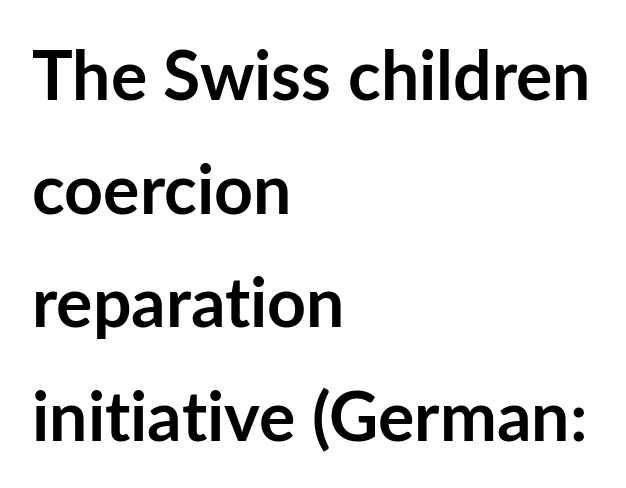
Q: Is the text bold? A: Yes.
Q: Is the text italic (slanted)? A: No, it is upright.
Q: Is the typeface a serif or a sans-serif typeface? A: Sans-serif.
Q: Is the text underlined? A: No.
Q: How is the paragraph aligned? A: Left-aligned.
Q: Is the spacing between letters normal or unusually wide? A: Normal.
Q: Is the spacing between lines tight, normal or loose? A: Normal.
Q: Width (condensed, normal, or wide)? A: Normal.
Q: Stroke contrast? A: Low.
Q: x-height? A: Medium.
Q: Monospaced? A: No.
